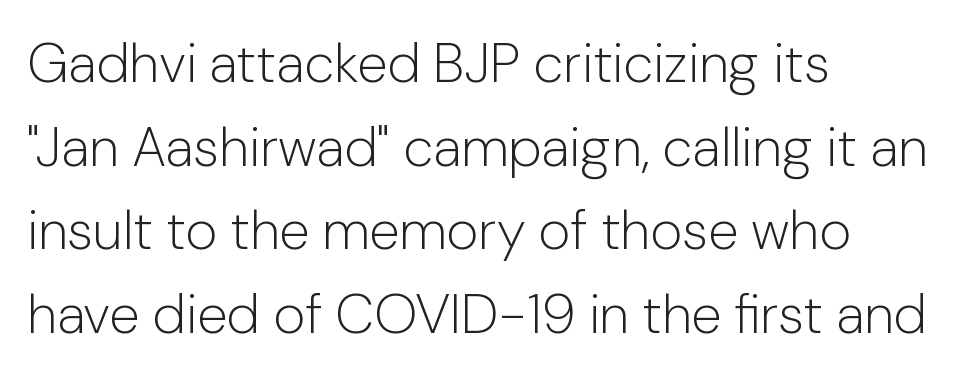
No extra ink here — the face is not bold. In terms of leading, this rendering sits right in the middle. The designer went with a sans here, leaving each stem footless. The lines are quadded left. A typesetter would call this zero additional tracking.
